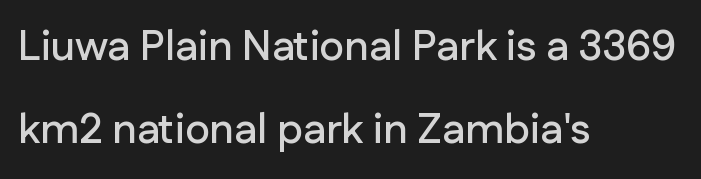
Q: Is the text italic (slanted)? A: No, it is upright.
Q: Is the typeface a serif or a sans-serif typeface? A: Sans-serif.
Q: Is the text underlined? A: No.
Q: How is the paragraph aligned? A: Left-aligned.
Q: Is the spacing between letters normal or unusually wide? A: Normal.
Q: Is the spacing between lines tight, normal or loose? A: Loose.
Q: Width (condensed, normal, or wide)? A: Normal.
Q: Stroke contrast? A: Low.
Q: x-height? A: Medium.
Q: Monospaced? A: No.
